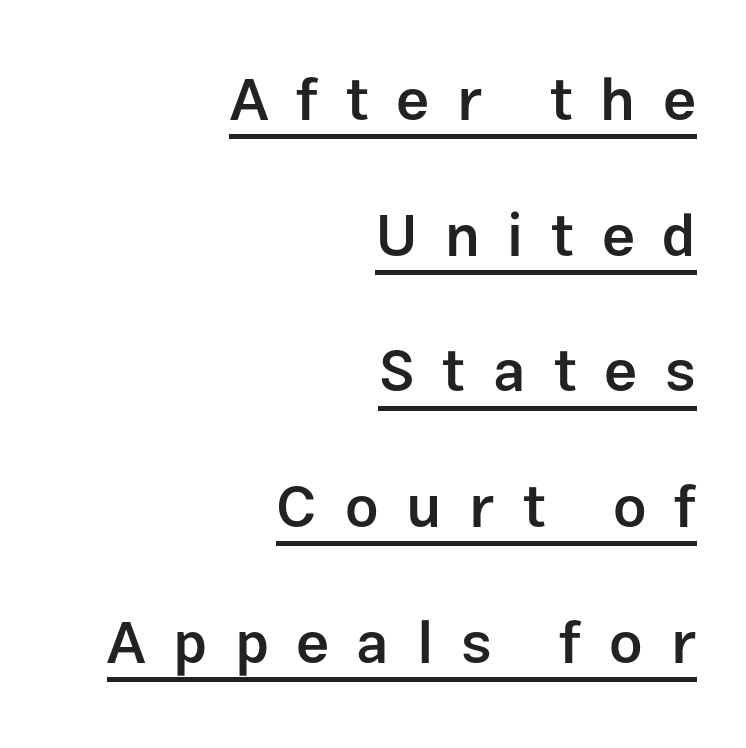
Q: Is the text bold? A: Semi-bold.
Q: Is the text italic (slanted)? A: No, it is upright.
Q: Is the typeface a serif or a sans-serif typeface? A: Sans-serif.
Q: Is the text underlined? A: Yes.
Q: How is the paragraph aligned? A: Right-aligned.
Q: Is the spacing between letters normal or unusually wide? A: Unusually wide.
Q: Is the spacing between lines tight, normal or loose? A: Loose.
Q: Width (condensed, normal, or wide)? A: Normal.
Q: Stroke contrast? A: Low.
Q: x-height? A: Medium.
Q: Monospaced? A: No.
